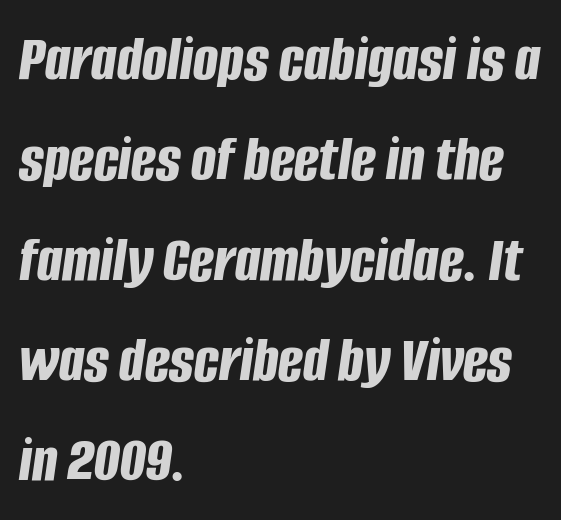
Stroke thickness is high; the sample reads as a true bold. Underline: absent. There's an unmistakable incline to the writing here. These lines are rendered in a variable-pitch font. A normal amount of white space separates one row of letters from the next. In CSS terms this would be text-align: left.
